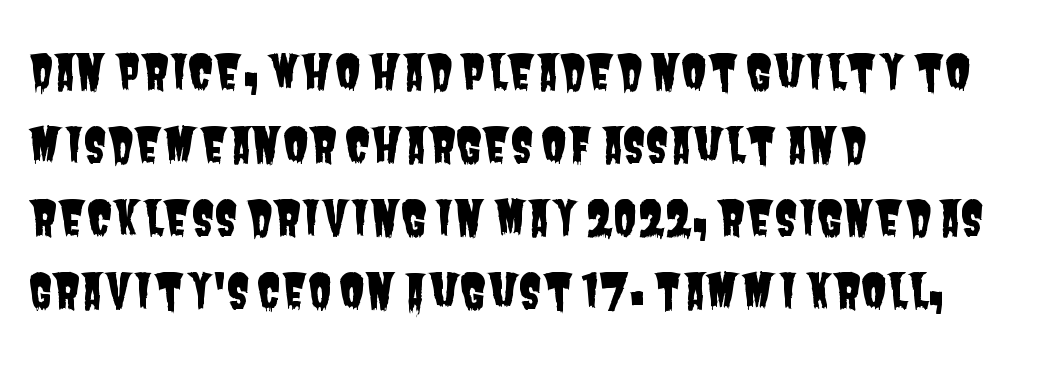
The rendering uses natural spacing where letterforms have individual widths. Type style note: lacks serifs. The paragraph has a hard left edge and a soft right edge. Honestly, the letter spacing is just normal — you wouldn't notice it. A typesetter would call this leading conventional body-copy spacing.
